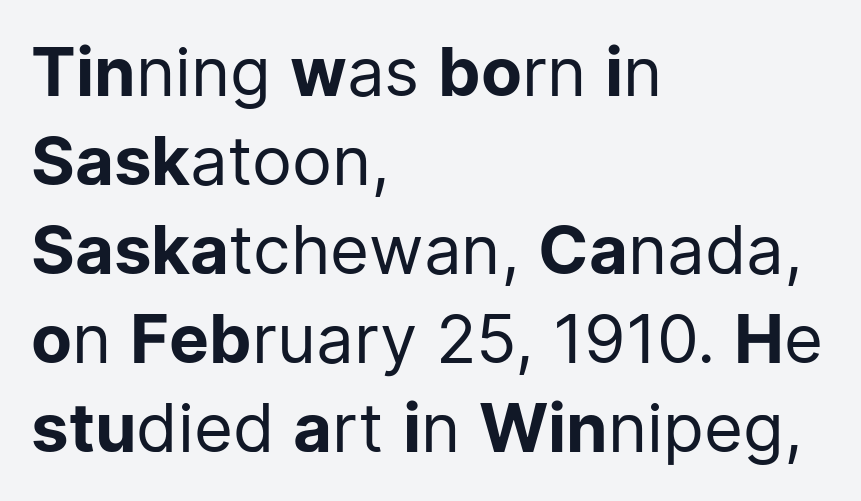
Is this a fixed-width face? No — the glyphs have proportional, varying widths. Inter-character spacing is left at the font's built-in metrics. Typeset ragged right — the left edge is the straight one. Compared with typical paragraphs, the rows here are spaced about the same.
